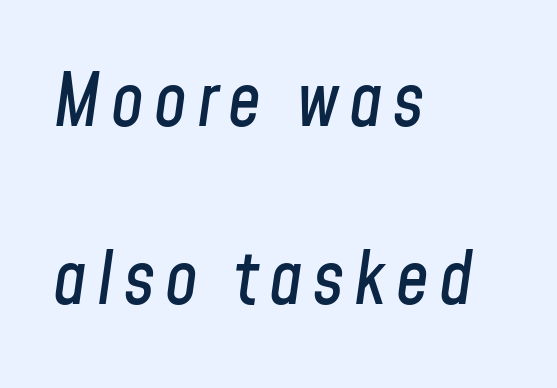
Q: Is the text italic (slanted)? A: Yes, it leans right by about 8 degrees.
Q: Is the text underlined? A: No.
Q: How is the paragraph aligned? A: Left-aligned.
Q: Is the spacing between lines tight, normal or loose? A: Loose.
Q: Width (condensed, normal, or wide)? A: Condensed.
Q: Stroke contrast? A: Low.
Q: x-height? A: Medium.
Q: Monospaced? A: No.
